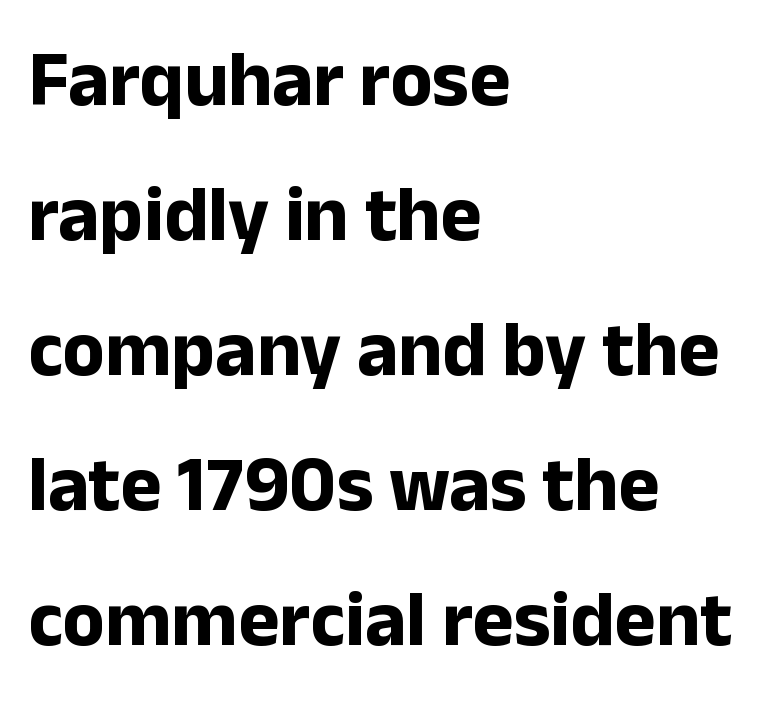
The image shows 78 px bold sans-serif type, upright; set left-aligned, line spacing 1.73x, normal letter spacing, not underlined; low stroke contrast and a medium x-height.
